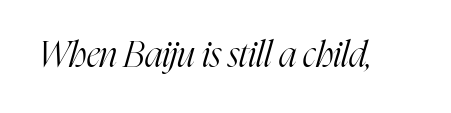
The image shows 36 px light, condensed serif type, italic (leaning right); set normal letter spacing, not underlined; high stroke contrast and a medium x-height.
